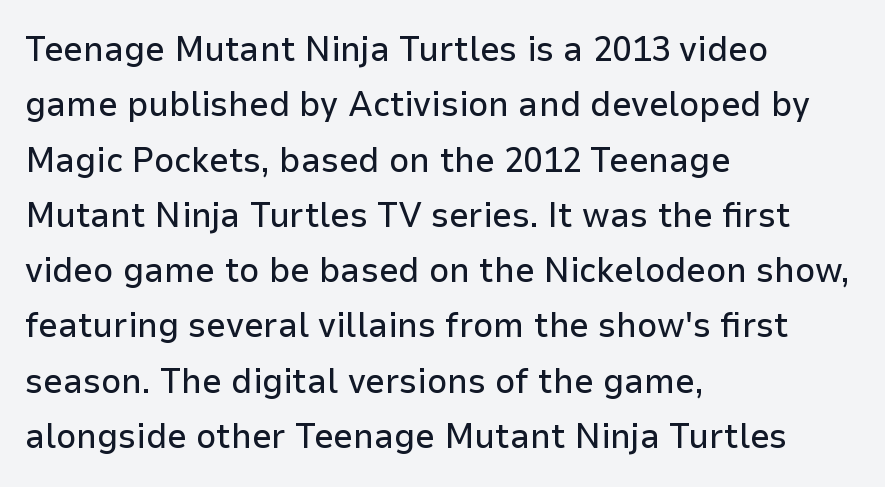
The image shows 35 px sans-serif type, upright; set left-aligned, normal line spacing (1.58x), normal letter spacing, not underlined; low stroke contrast and a medium x-height.
